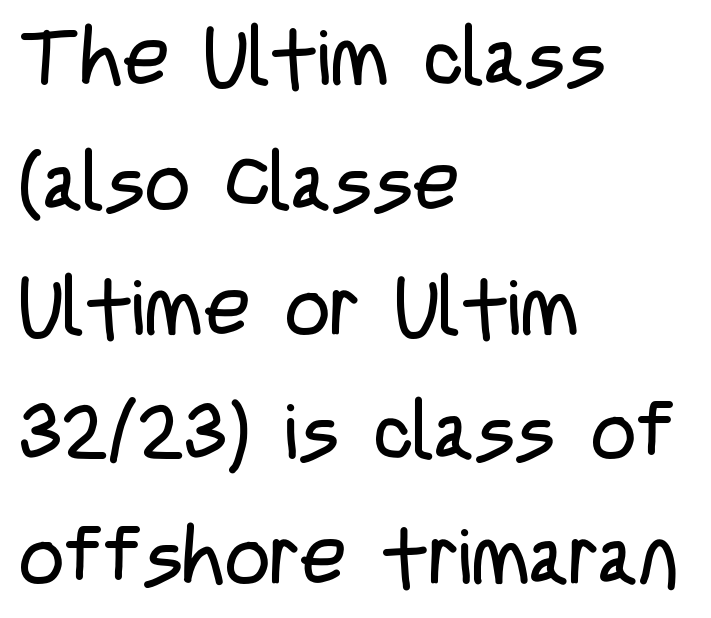
The image shows 79 px regular-weight, condensed sans-serif type, upright; set left-aligned, normal line spacing (1.58x), normal letter spacing, not underlined; low stroke contrast and a large x-height.
